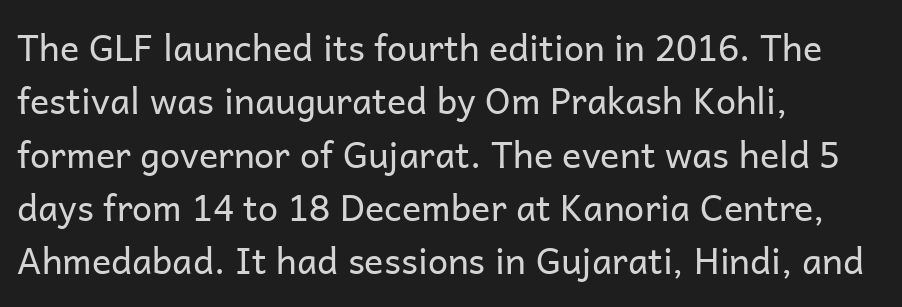
Q: Is the text bold? A: No.
Q: Is the text italic (slanted)? A: No, it is upright.
Q: Is the typeface a serif or a sans-serif typeface? A: Sans-serif.
Q: Is the text underlined? A: No.
Q: How is the paragraph aligned? A: Left-aligned.
Q: Is the spacing between letters normal or unusually wide? A: Normal.
Q: Is the spacing between lines tight, normal or loose? A: Normal.
Q: Width (condensed, normal, or wide)? A: Normal.
Q: Stroke contrast? A: Low.
Q: x-height? A: Medium.
Q: Monospaced? A: No.
